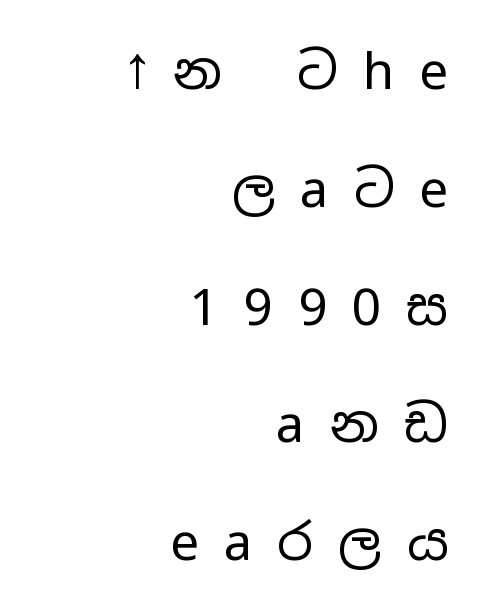
Tall strokes in this sample are plumb rather than angled. The ragged edge is on the left, which tells us the setting is flush right. How would I describe the line gaps? Wide and relaxed. Think of a printed novel: that variable character pitch is what you see here. Descenders are the only things crossing below the line.
